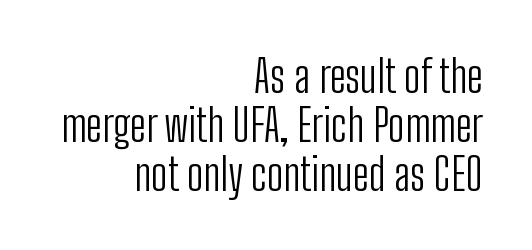
{"serif": "no", "italic": "no", "bold": "no", "weight": "light", "width": "condensed", "stroke_contrast": "low", "x_height": "medium", "monospaced": "no", "underline": "no", "align": "right", "line_spacing": "tight", "line_spacing_ratio": 1.11, "letter_spacing": "normal", "letter_spacing_em": 0.0, "glyph_px": 44}
